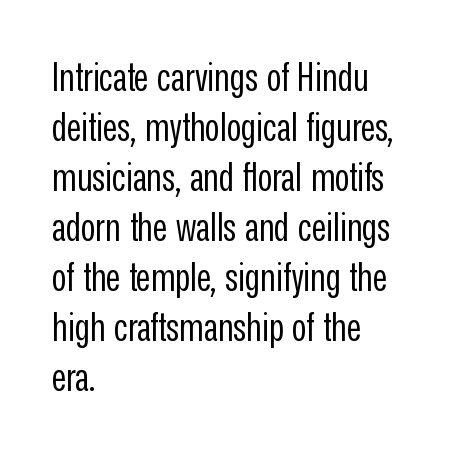
Q: Is the text bold? A: No.
Q: Is the text italic (slanted)? A: No, it is upright.
Q: Is the typeface a serif or a sans-serif typeface? A: Sans-serif.
Q: Is the text underlined? A: No.
Q: How is the paragraph aligned? A: Left-aligned.
Q: Is the spacing between letters normal or unusually wide? A: Normal.
Q: Is the spacing between lines tight, normal or loose? A: Normal.
Q: Width (condensed, normal, or wide)? A: Condensed.
Q: Stroke contrast? A: Low.
Q: x-height? A: Medium.
Q: Monospaced? A: No.
